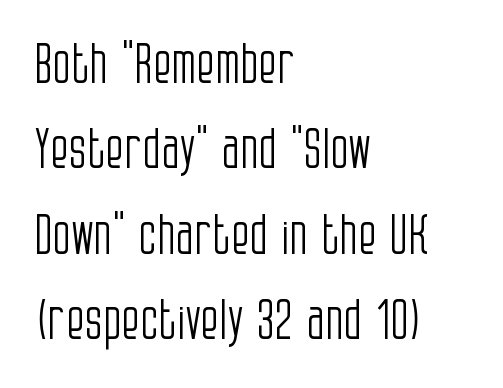
Q: Is the text bold? A: No.
Q: Is the text italic (slanted)? A: No, it is upright.
Q: Is the typeface a serif or a sans-serif typeface? A: Sans-serif.
Q: Is the text underlined? A: No.
Q: How is the paragraph aligned? A: Left-aligned.
Q: Is the spacing between letters normal or unusually wide? A: Normal.
Q: Is the spacing between lines tight, normal or loose? A: Normal.
Q: Width (condensed, normal, or wide)? A: Condensed.
Q: Stroke contrast? A: Low.
Q: x-height? A: Large.
Q: Monospaced? A: No.
